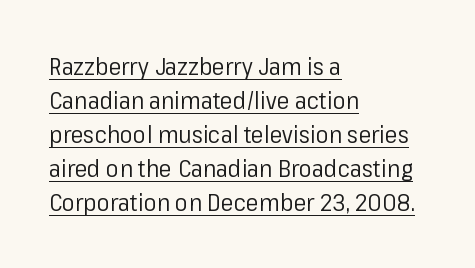
The image shows 24 px text type, upright; set left-aligned, normal line spacing (1.42x), normal letter spacing, underlined.
